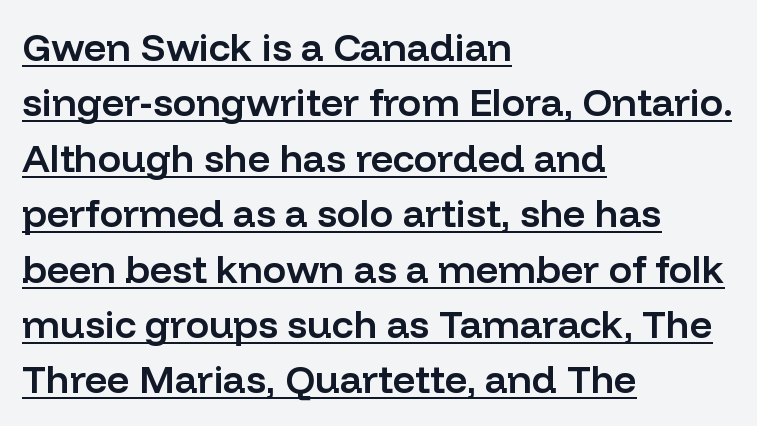
The image shows 39 px semibold sans-serif type, upright; set left-aligned, normal line spacing (1.42x), normal letter spacing, underlined; low stroke contrast and a medium x-height.
